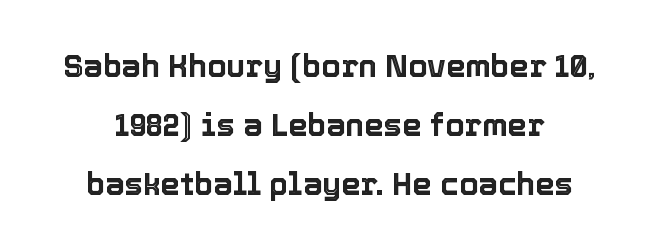
Bare-footed words on every line. Here the designer chose a conventional face with non-uniform glyph widths. Unlike italic type, these characters show no tilt at all. Between one letter and the next there's only the usual sliver of space. The line-height multiplier appears high, well above default.
